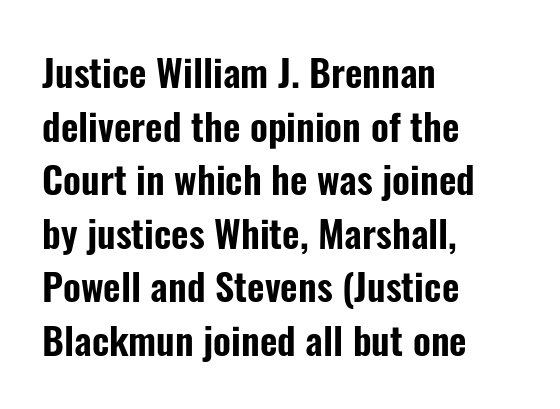
The image shows 38 px condensed sans-serif type, upright; set left-aligned, normal line spacing (1.41x), normal letter spacing, not underlined; low stroke contrast and a medium x-height.
